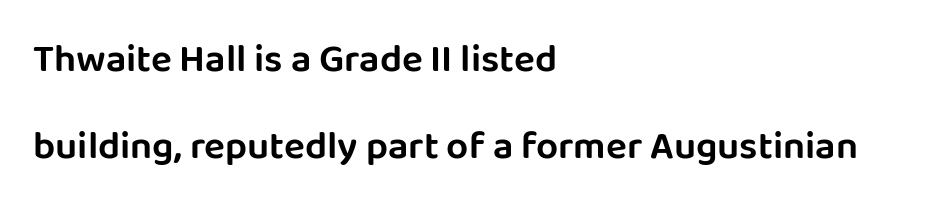
The image shows 39 px sans-serif type, upright; set left-aligned, loose line spacing (2.23x), normal letter spacing, not underlined; low stroke contrast and a large x-height.
